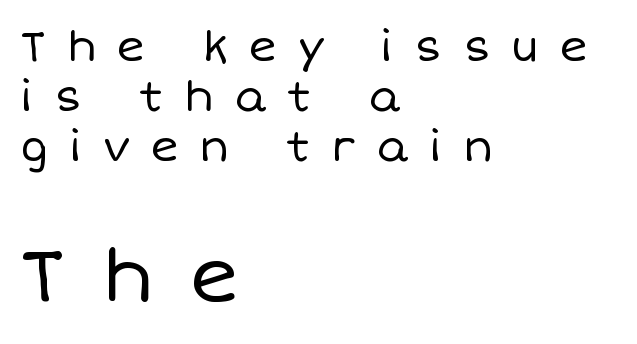
Type without underlining. A typesetter would call this proportional, since set widths differ per character. Is the stroke heavy? The answer is a plain regular-or-lighter. The face used here is rendered with a markedly widened letterfit.
